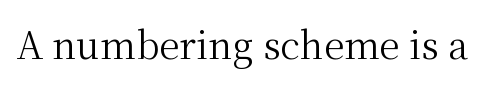
Q: Is the text bold? A: No.
Q: Is the text italic (slanted)? A: No, it is upright.
Q: Is the typeface a serif or a sans-serif typeface? A: Serif.
Q: Is the text underlined? A: No.
Q: Is the spacing between letters normal or unusually wide? A: Normal.
Q: Width (condensed, normal, or wide)? A: Normal.
Q: Stroke contrast? A: Medium.
Q: x-height? A: Medium.
Q: Monospaced? A: No.
